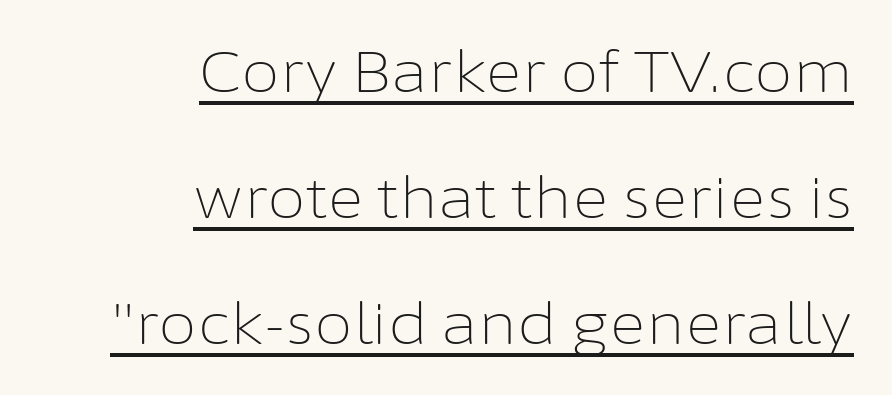
The image shows 56 px light sans-serif type, upright; set right-aligned, loose line spacing (2.25x), normal letter spacing, underlined; low stroke contrast and a medium x-height.
